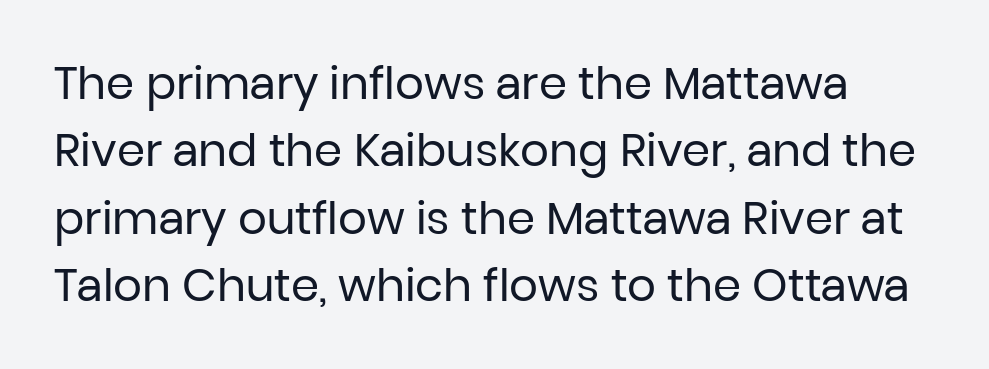
The letters advance in unequal steps, a hallmark of proportional type. Look at the tracking — it's just the regular setting, nothing added. Just letters on the line, the space beneath them empty. If you drew a line through each stem, it would be perfectly vertical. A quiet, ordinary-to-light weight characterises the typeface. In terms of letterform style, serifs are entirely absent.
